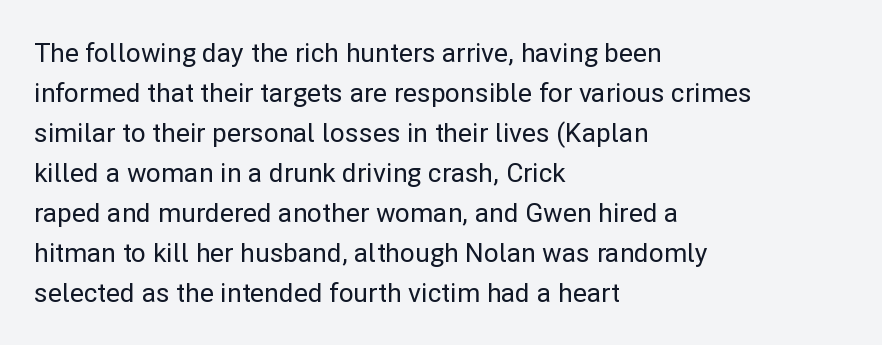
{"italic": "no", "underline": "no", "align": "left", "line_spacing": "normal", "line_spacing_ratio": 1.54, "letter_spacing": "normal", "letter_spacing_em": 0.0, "glyph_px": 26}
